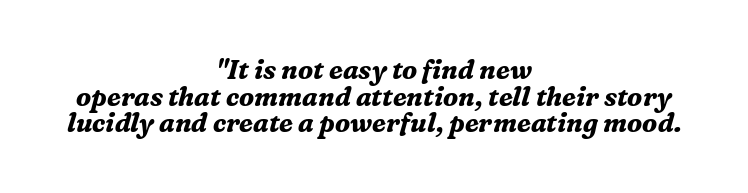
Compared with a flush-left layout, this one balances lines on the center instead. This sample trades vertical openness for compactness between lines. Nothing unusual about the tracking: characters are spaced as the font intends. Strokes here are thick enough to call this a true bold.
